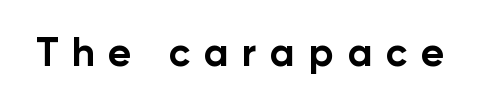
Designer's note — italics off, roman on. No feet cap the strokes, marking this as sans-serif type. Is this a fixed-width face? No — the glyphs have proportional, varying widths. In terms of weight, the rendering is a true, heavy bold. The space beneath each line is pristine and unruled. In terms of letterspacing, this is a distinctly airy, spread setting.
